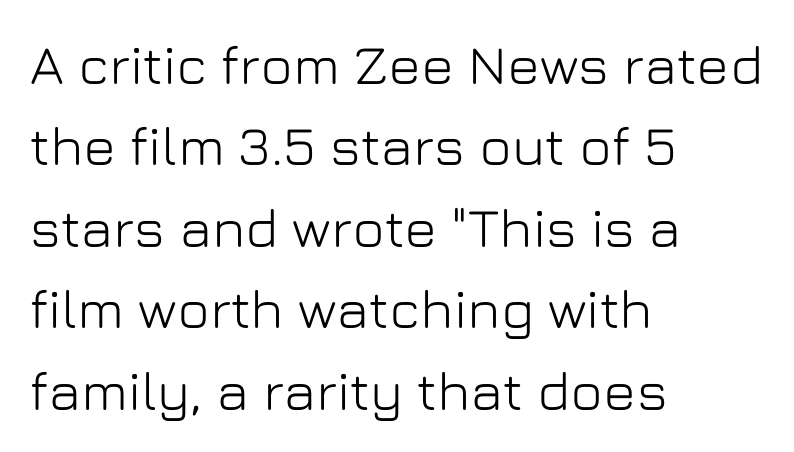
{"serif": "no", "italic": "no", "width": "normal", "stroke_contrast": "low", "x_height": "medium", "monospaced": "no", "underline": "no", "align": "left", "line_spacing": "normal", "line_spacing_ratio": 1.48, "letter_spacing": "normal", "letter_spacing_em": 0.0, "glyph_px": 55}
